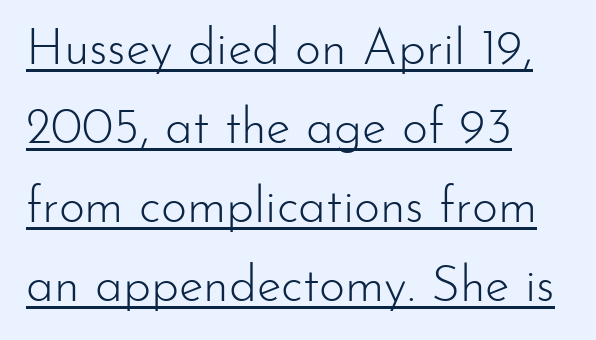
In CSS terms this would be text-align: left. Nobody touched the tracking dial on this one. The typography opts for an upright posture over an oblique one. Compared with undecorated copy, this sample adds a rule below the words. Note the varied advance widths — an 'i' is clearly narrower than an 'm'.
